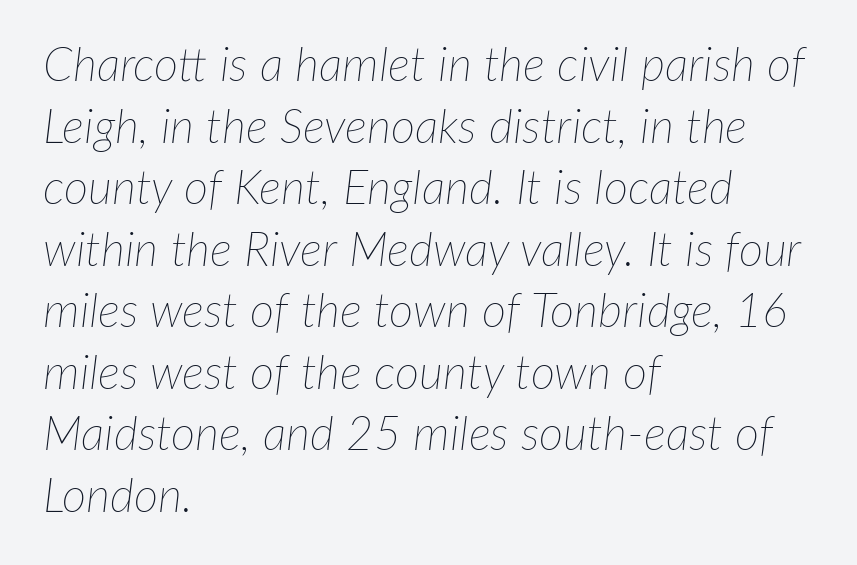
The image shows 47 px thin type, italic (leaning right); set left-aligned, normal line spacing (1.31x), normal letter spacing, not underlined; low stroke contrast and a medium x-height.
